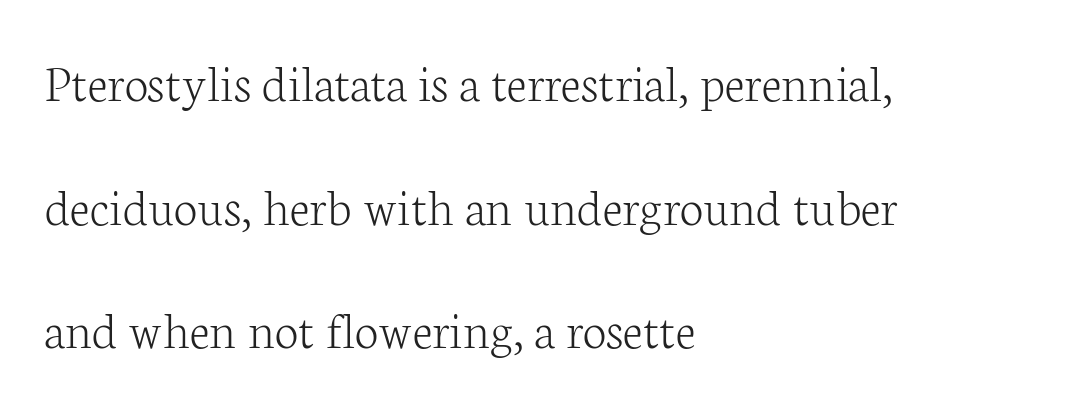
Q: Is the text bold? A: No.
Q: Is the text italic (slanted)? A: No, it is upright.
Q: Is the typeface a serif or a sans-serif typeface? A: Serif.
Q: Is the text underlined? A: No.
Q: How is the paragraph aligned? A: Left-aligned.
Q: Is the spacing between letters normal or unusually wide? A: Normal.
Q: Is the spacing between lines tight, normal or loose? A: Loose.
Q: Width (condensed, normal, or wide)? A: Normal.
Q: Stroke contrast? A: Low.
Q: x-height? A: Medium.
Q: Monospaced? A: No.
